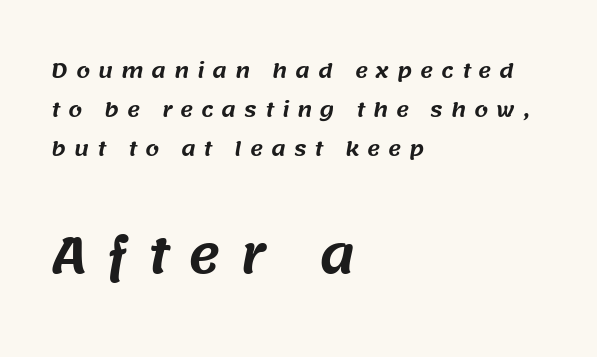
Type without underlining. Each letter keeps its own natural width here, so spacing adapts to shape. The passage shown begins with its smaller block and ends with its larger one. Letterform terminals end flat and unadorned throughout the passage. How would I describe the line gaps? Wide and relaxed. The gaps between neighbouring characters are conspicuously large.
